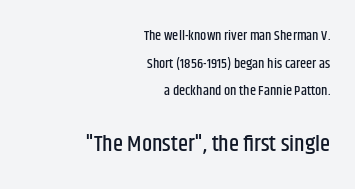
Q: Is the text italic (slanted)? A: No, it is upright.
Q: Is the text underlined? A: No.
Q: How is the paragraph aligned? A: Right-aligned.
Q: Is the spacing between letters normal or unusually wide? A: Normal.
Q: Is the spacing between lines tight, normal or loose? A: Loose.
Q: Which block of text is set in a larger size, the first (top) or the second (bottom)? A: The second (bottom) one.
